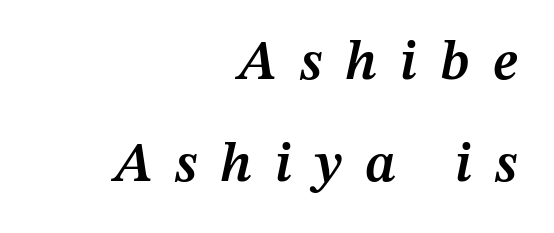
Look at the stroke-to-counter ratio: somewhat heavy, a semibold. Characters follow at a spacing far wider than the type designer built in. Right-aligned paragraph, ragged on the left. Looking at the ascenders, they clearly lean. This rendering features lettering with no underline. Note the varied advance widths — an 'i' is clearly narrower than an 'm'.
